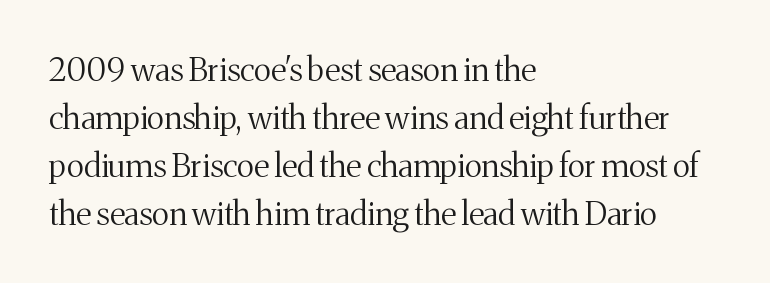
The image shows 32 px regular-weight serif type, upright; set left-aligned, normal line spacing (1.5x), normal letter spacing, not underlined; medium stroke contrast and a medium x-height.
